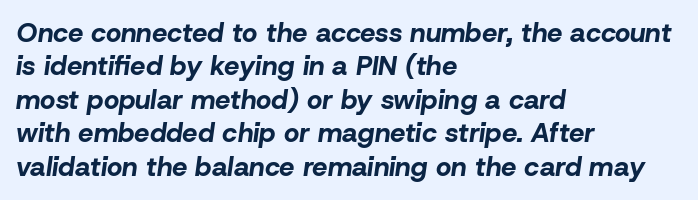
{"italic": "yes", "lean": "right", "slant_degrees": 8, "bold": "yes", "underline": "no", "align": "left", "line_spacing_ratio": 1.24, "letter_spacing": "normal", "letter_spacing_em": 0.0, "glyph_px": 27}
